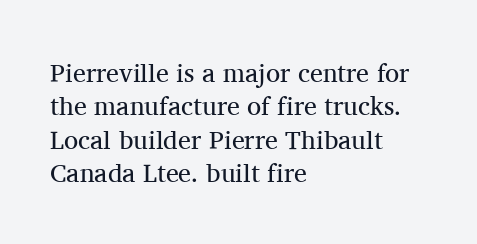
Q: Is the text bold? A: No.
Q: Is the text italic (slanted)? A: No, it is upright.
Q: Is the text underlined? A: No.
Q: How is the paragraph aligned? A: Left-aligned.
Q: Is the spacing between letters normal or unusually wide? A: Normal.
Q: Is the spacing between lines tight, normal or loose? A: Normal.
